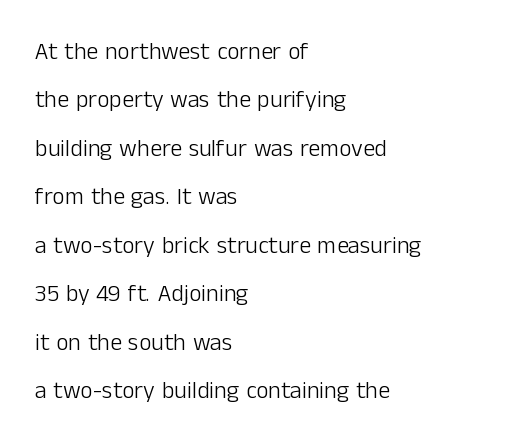
The image shows 24 px text type, upright; set left-aligned, loose line spacing (2.02x), normal letter spacing, not underlined.
